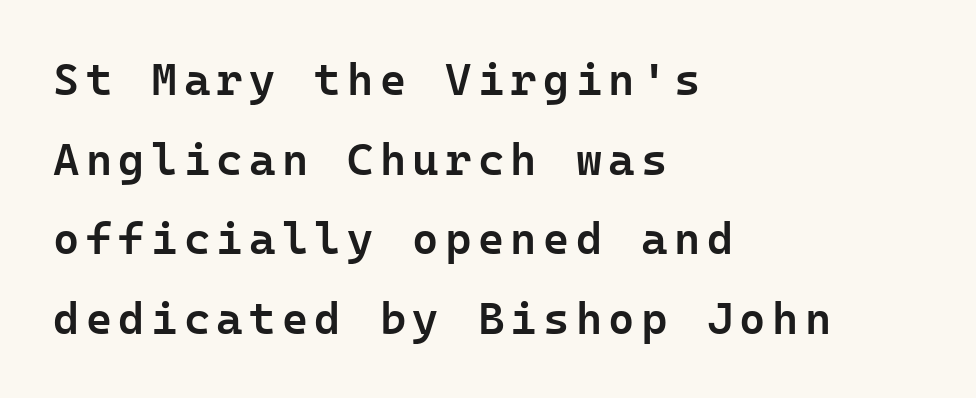
The image shows 45 px semibold sans-serif type, upright; set left-aligned, line spacing 1.77x, not underlined; low stroke contrast and a medium x-height.
